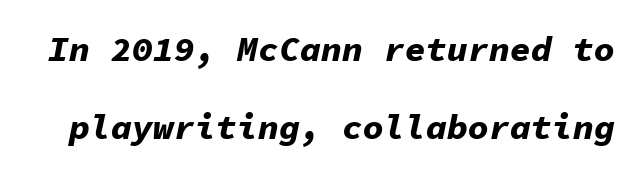
The image shows 35 px bold type, italic (leaning right), monospaced; set loose line spacing (2.23x), normal letter spacing, not underlined; low stroke contrast and a medium x-height.
